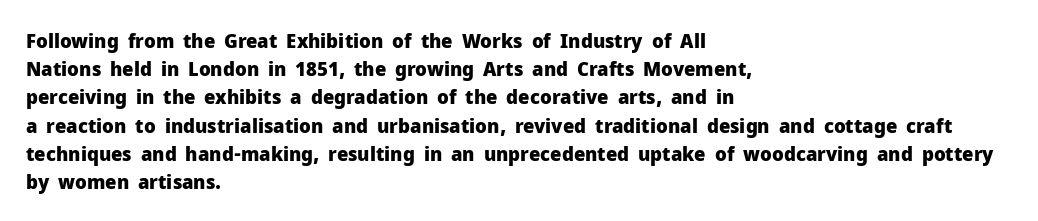
Upright lettering throughout. Each line starts at the same left margin while the right side varies. The passage shown has conventional tracking throughout. The glyphs have the mass of a bold cut. Summary of vertical rhythm: regular, with standard interline spacing. Words float on clear page, feet unadorned.
